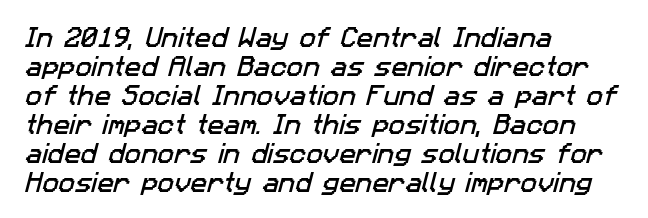
Notice how the passage keeps a crisp vertical edge on the left only. Glance below the letters and you will spot only blank space. Honestly, the letter spacing is just normal — you wouldn't notice it. How would I describe the line gaps? Plain and ordinary.
